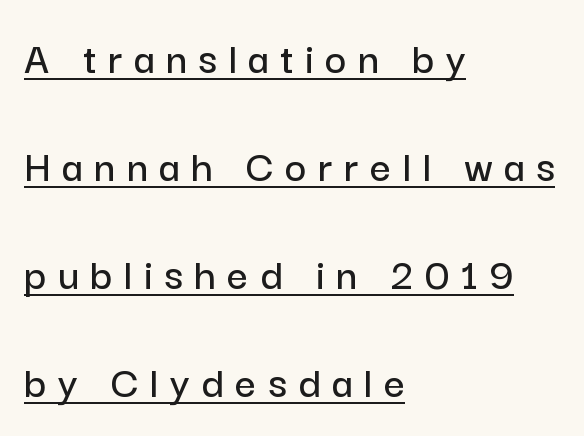
Q: Is the text italic (slanted)? A: No, it is upright.
Q: Is the typeface a serif or a sans-serif typeface? A: Sans-serif.
Q: Is the text underlined? A: Yes.
Q: How is the paragraph aligned? A: Left-aligned.
Q: Is the spacing between letters normal or unusually wide? A: Unusually wide.
Q: Is the spacing between lines tight, normal or loose? A: Loose.
Q: Width (condensed, normal, or wide)? A: Normal.
Q: Stroke contrast? A: Low.
Q: x-height? A: Medium.
Q: Monospaced? A: No.
